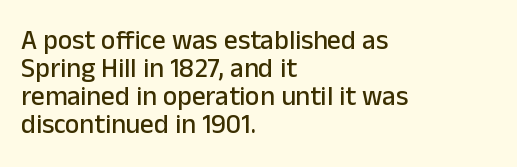
This sample trades vertical openness for compactness between lines. Words float on clear page, feet unadorned. No extra tracking has been applied to these lines. Nope, not italic — everything's standing straight. In CSS terms this would be text-align: left.
